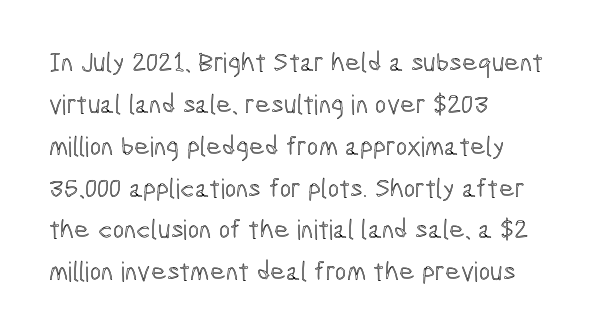
{"italic": "no", "underline": "no", "align": "left", "line_spacing": "normal", "line_spacing_ratio": 1.55, "letter_spacing": "normal", "letter_spacing_em": 0.0, "glyph_px": 27}
